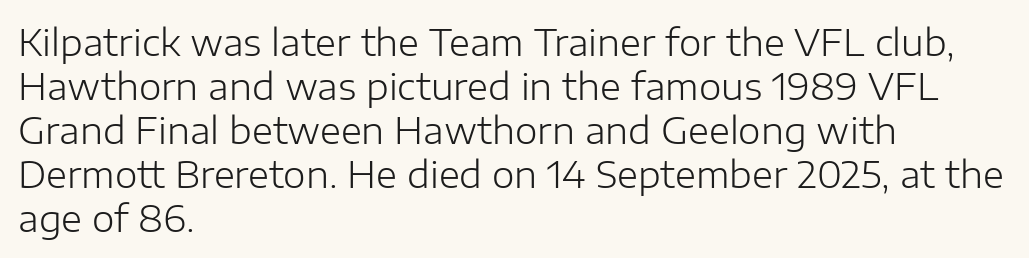
Q: Is the text bold? A: No.
Q: Is the text italic (slanted)? A: No, it is upright.
Q: Is the typeface a serif or a sans-serif typeface? A: Sans-serif.
Q: Is the text underlined? A: No.
Q: How is the paragraph aligned? A: Left-aligned.
Q: Is the spacing between letters normal or unusually wide? A: Normal.
Q: Width (condensed, normal, or wide)? A: Normal.
Q: Stroke contrast? A: Low.
Q: x-height? A: Medium.
Q: Monospaced? A: No.
